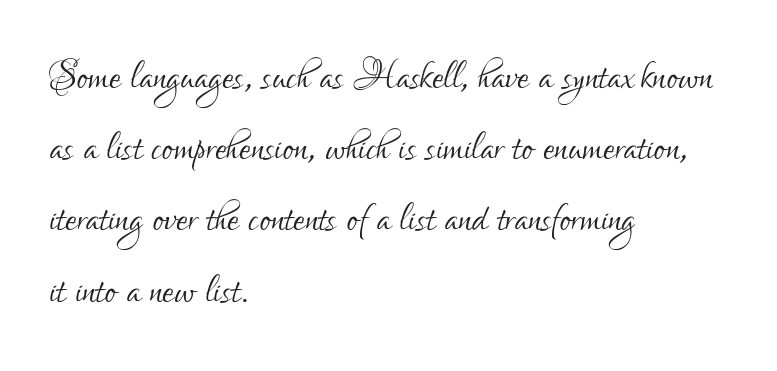
{"serif": "no", "bold": "no", "weight": "light", "width": "condensed", "stroke_contrast": "low", "x_height": "small", "monospaced": "no", "underline": "no", "align": "left", "line_spacing": "normal", "line_spacing_ratio": 1.37, "letter_spacing": "normal", "letter_spacing_em": 0.0, "glyph_px": 52}
